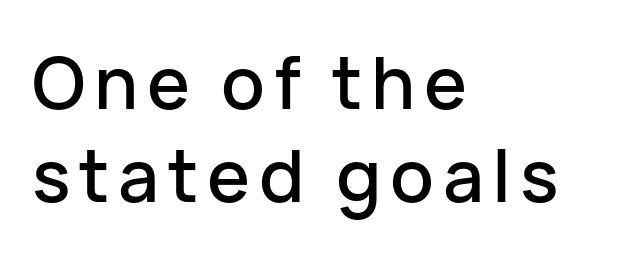
{"serif": "no", "italic": "no", "width": "normal", "stroke_contrast": "low", "x_height": "medium", "monospaced": "no", "underline": "no", "align": "left", "line_spacing": "normal", "line_spacing_ratio": 1.29, "glyph_px": 72}
